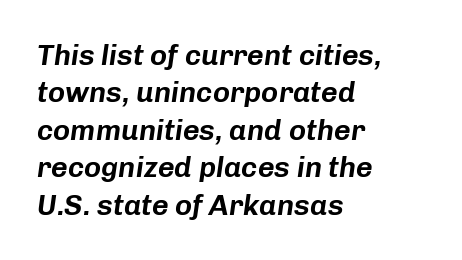
Q: Is the text italic (slanted)? A: Yes, it leans right by about 8 degrees.
Q: Is the text underlined? A: No.
Q: How is the paragraph aligned? A: Left-aligned.
Q: Is the spacing between letters normal or unusually wide? A: Normal.
Q: Is the spacing between lines tight, normal or loose? A: Normal.
Q: Width (condensed, normal, or wide)? A: Normal.
Q: Stroke contrast? A: Low.
Q: x-height? A: Medium.
Q: Monospaced? A: No.
